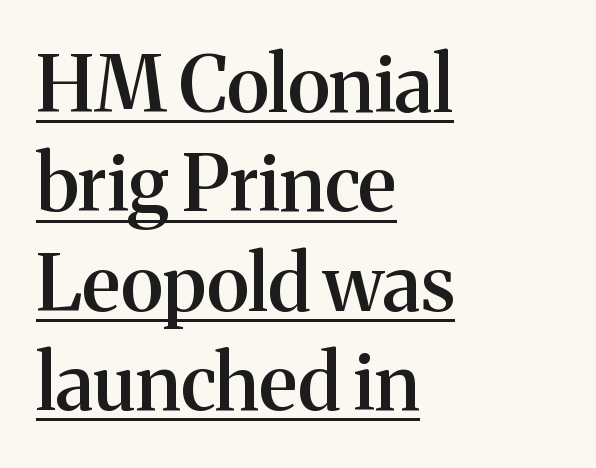
The rendering uses natural spacing where letterforms have individual widths. This sample keeps an unexceptional amount of space between lines. Note: serifs present on the glyphs. Each word holds together tightly as a unit, with standard inter-letter gaps. Caption: semibold face, moderately heavy strokes. Quick note: not italic, upright.
